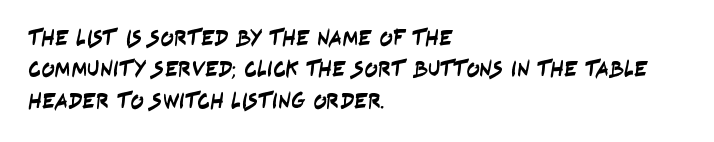
Q: Is the text underlined? A: No.
Q: How is the paragraph aligned? A: Left-aligned.
Q: Is the spacing between letters normal or unusually wide? A: Normal.
Q: Is the spacing between lines tight, normal or loose? A: Normal.
